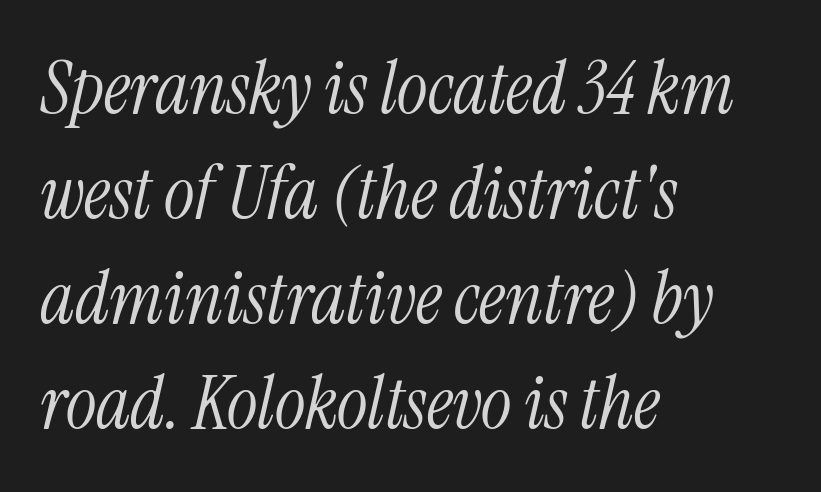
Q: Is the text bold? A: No.
Q: Is the text italic (slanted)? A: Yes, it leans right by about 13 degrees.
Q: Is the typeface a serif or a sans-serif typeface? A: Serif.
Q: Is the text underlined? A: No.
Q: How is the paragraph aligned? A: Left-aligned.
Q: Is the spacing between letters normal or unusually wide? A: Normal.
Q: Is the spacing between lines tight, normal or loose? A: Normal.
Q: Width (condensed, normal, or wide)? A: Condensed.
Q: Stroke contrast? A: Medium.
Q: x-height? A: Medium.
Q: Monospaced? A: No.
